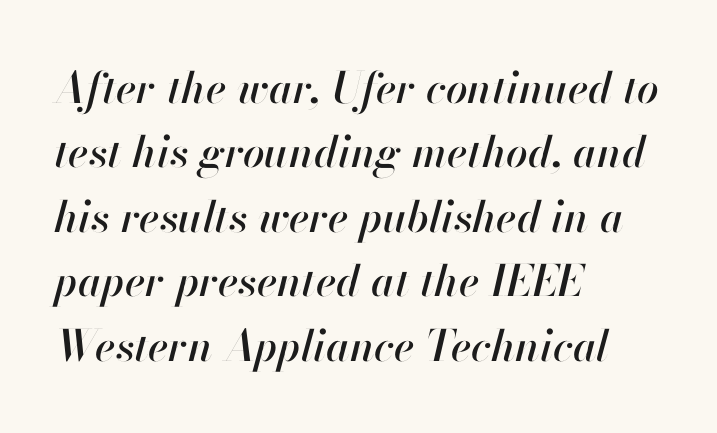
The image shows 43 px text type, italic (leaning right); set left-aligned, normal line spacing (1.5x), normal letter spacing, not underlined; high stroke contrast and a small x-height.
